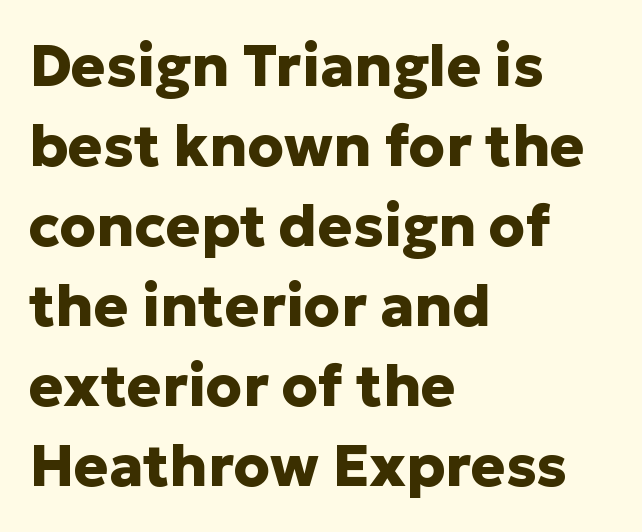
Classification — sans serif. Is the block centered? No — it sits flush against the left margin. This sample has the flowing, uneven cadence of proportional lettering. Spacing between characters is what you'd get straight out of the box. The passage shown stacks its lines at a standard gap.
